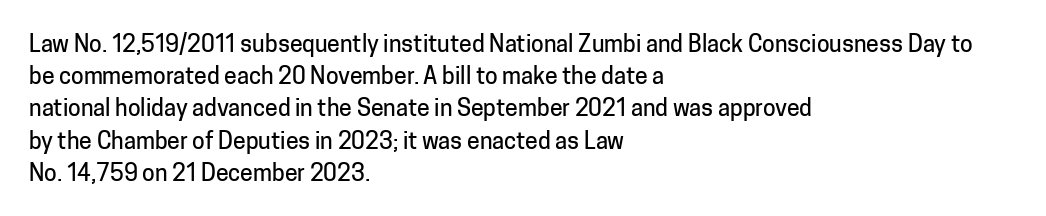
Q: Is the text italic (slanted)? A: No, it is upright.
Q: Is the text underlined? A: No.
Q: How is the paragraph aligned? A: Left-aligned.
Q: Is the spacing between letters normal or unusually wide? A: Normal.
Q: Is the spacing between lines tight, normal or loose? A: Normal.
